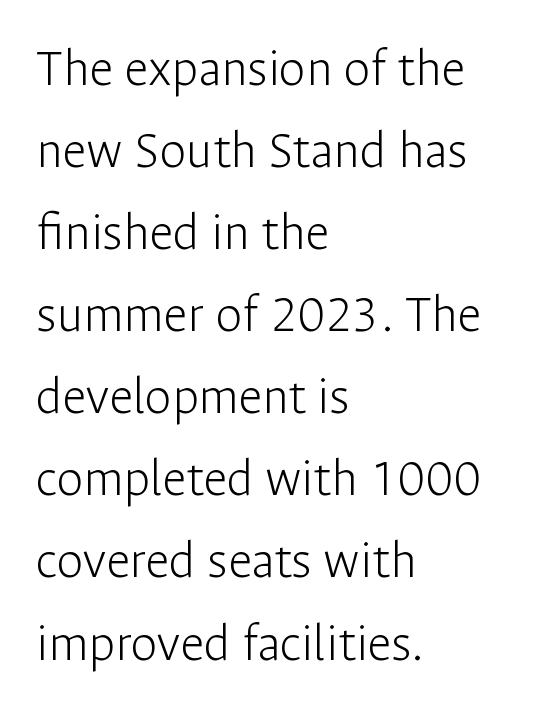
{"serif": "no", "italic": "no", "bold": "no", "weight": "light", "width": "normal", "stroke_contrast": "low", "x_height": "medium", "monospaced": "no", "underline": "no", "align": "left", "line_spacing": "normal", "line_spacing_ratio": 1.52, "letter_spacing": "normal", "letter_spacing_em": 0.0, "glyph_px": 54}
